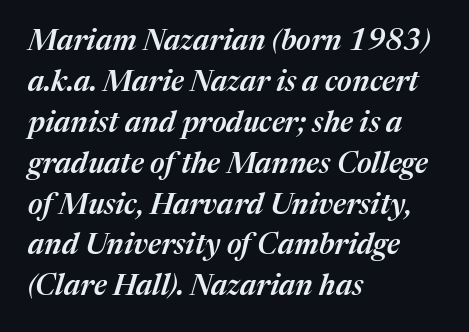
The image shows 29 px semibold type, italic (leaning right); set left-aligned, normal line spacing (1.41x), normal letter spacing, not underlined; medium stroke contrast and a medium x-height.
